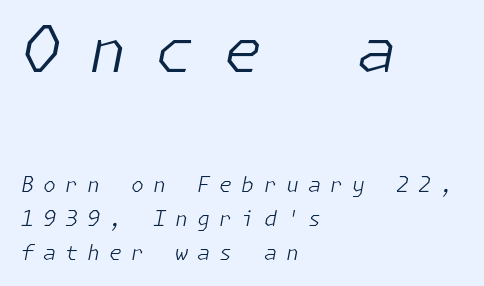
The strokes are not fattened; the text isn't bold. Compared with typical body copy, the letter spacing here is much looser. The words here are not underlined. The lettering tilts uniformly, giving the passage an italic look. Reading top to bottom, the characters get smaller at the block break.
